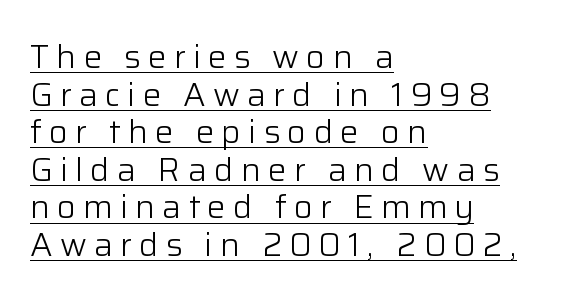
Q: Is the text bold? A: No.
Q: Is the text italic (slanted)? A: No, it is upright.
Q: Is the typeface a serif or a sans-serif typeface? A: Sans-serif.
Q: Is the text underlined? A: Yes.
Q: How is the paragraph aligned? A: Left-aligned.
Q: Is the spacing between letters normal or unusually wide? A: Unusually wide.
Q: Is the spacing between lines tight, normal or loose? A: Tight.
Q: Width (condensed, normal, or wide)? A: Normal.
Q: Stroke contrast? A: Low.
Q: x-height? A: Medium.
Q: Monospaced? A: No.
